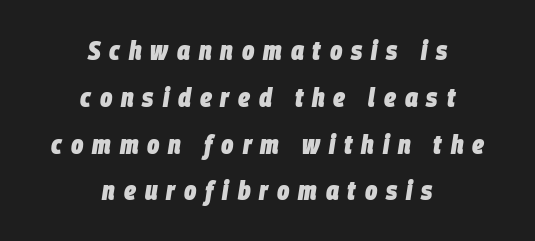
Has an underline been added? It has not. Spacing between characters has been opened up far beyond the box default. Neither beginnings nor endings align; midpoints do. Italic: yes, the glyphs are oblique. The strokes are fattened all the way to bold.
